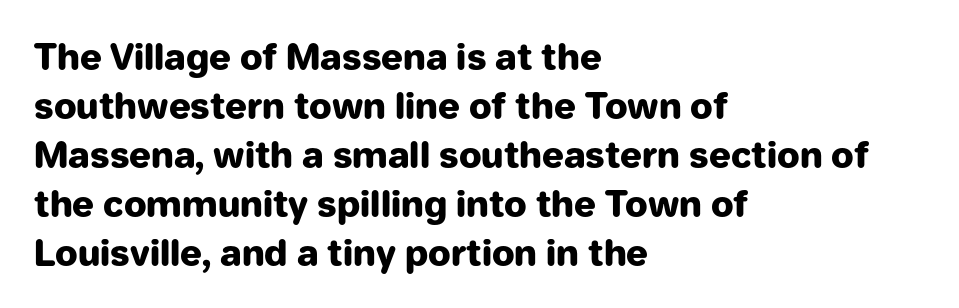
Q: Is the text bold? A: Yes.
Q: Is the text italic (slanted)? A: No, it is upright.
Q: Is the typeface a serif or a sans-serif typeface? A: Sans-serif.
Q: Is the text underlined? A: No.
Q: How is the paragraph aligned? A: Left-aligned.
Q: Is the spacing between letters normal or unusually wide? A: Normal.
Q: Is the spacing between lines tight, normal or loose? A: Normal.
Q: Width (condensed, normal, or wide)? A: Normal.
Q: Stroke contrast? A: Low.
Q: x-height? A: Medium.
Q: Monospaced? A: No.
